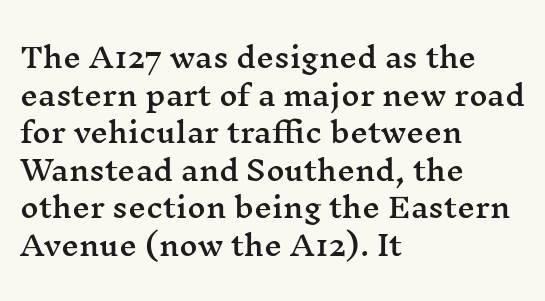
The image shows 28 px wide serif type, upright; set left-aligned, normal line spacing (1.34x), normal letter spacing, not underlined; medium stroke contrast and a medium x-height.
